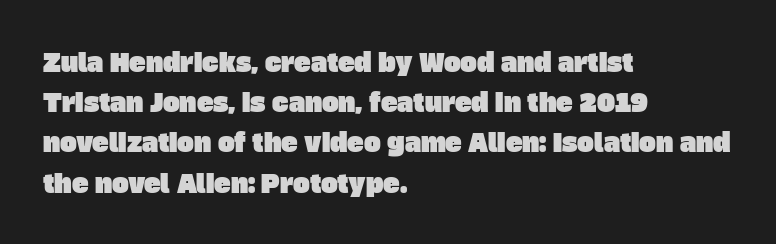
{"underline": "no", "align": "left", "line_spacing": "normal", "line_spacing_ratio": 1.61, "letter_spacing": "normal", "letter_spacing_em": 0.0, "glyph_px": 25}
